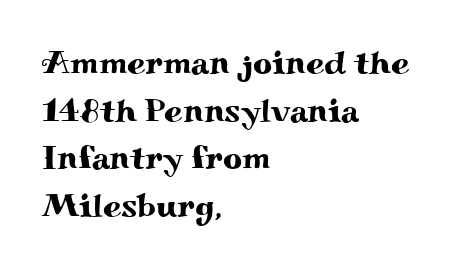
{"serif": "yes", "italic": "no", "width": "wide", "stroke_contrast": "medium", "x_height": "small", "monospaced": "no", "underline": "no", "align": "left", "line_spacing": "normal", "line_spacing_ratio": 1.44, "letter_spacing": "normal", "letter_spacing_em": 0.0, "glyph_px": 33}
